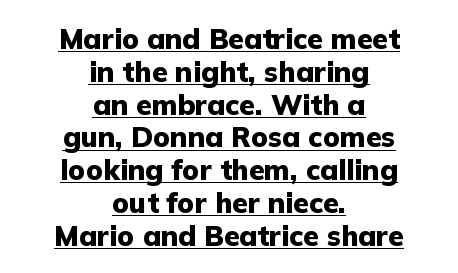
Short note: letters normally spaced. Font category for this specimen: sans-serif. These lines are centered, leaving both edges ragged. Weight check: bold — yes, fully. Notice how the stems are strictly vertical — no italics here. Honestly, the underline is the first thing you notice here.
